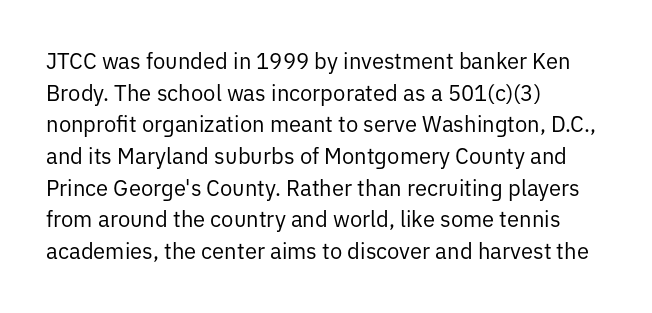
{"italic": "no", "bold": "no", "underline": "no", "align": "left", "line_spacing": "normal", "line_spacing_ratio": 1.44, "letter_spacing": "normal", "letter_spacing_em": 0.0, "glyph_px": 22}
